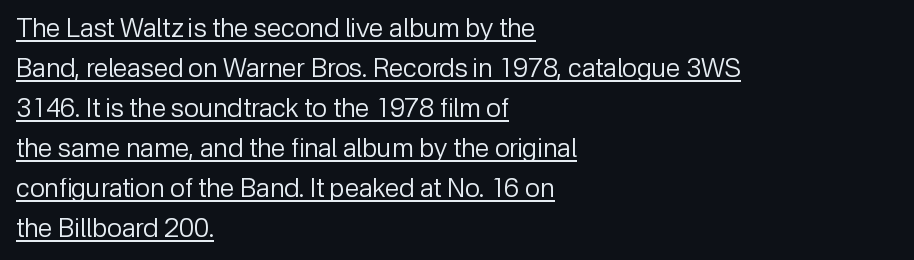
The image shows 26 px text type, upright; set left-aligned, normal line spacing (1.54x), normal letter spacing, underlined.
